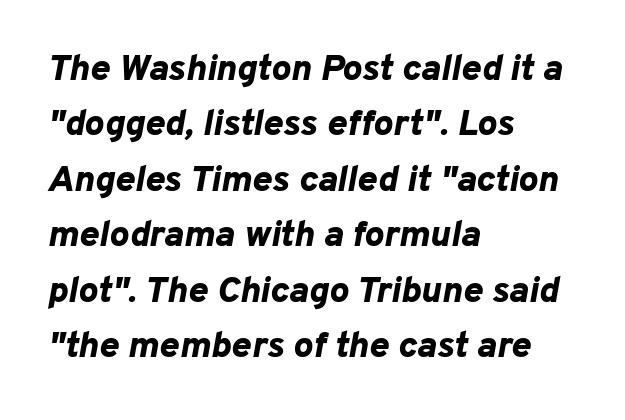
{"italic": "yes", "lean": "right", "slant_degrees": 10, "bold": "yes", "weight": "bold", "width": "normal", "stroke_contrast": "low", "x_height": "medium", "monospaced": "no", "underline": "no", "align": "left", "line_spacing": "normal", "line_spacing_ratio": 1.5, "letter_spacing": "normal", "letter_spacing_em": 0.0, "glyph_px": 37}
